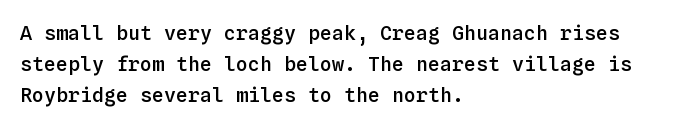
The image shows 20 px text type, upright; set left-aligned, normal line spacing (1.56x), normal letter spacing, not underlined.
